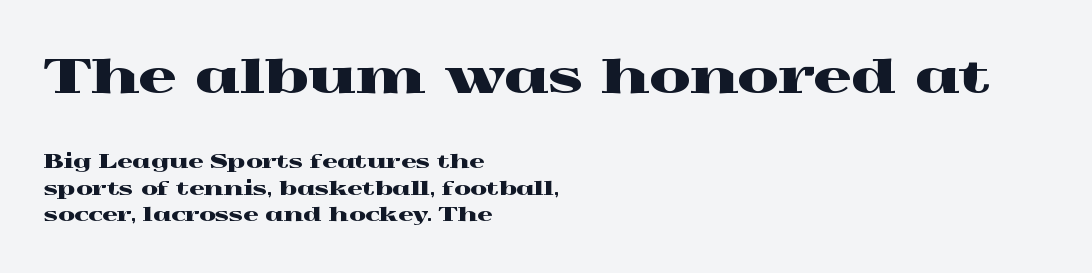
{"serif": "yes", "italic": "no", "width": "wide", "x_height": "medium", "monospaced": "no", "underline": "no", "align": "left", "line_spacing": "normal", "line_spacing_ratio": 1.41, "letter_spacing": "normal", "letter_spacing_em": 0.0, "larger_block": "first", "size_ratio": 2.47, "glyph_px": 47}
